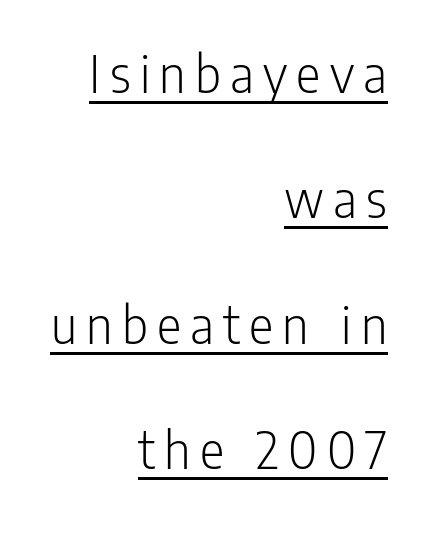
The image shows 57 px light, condensed sans-serif type, upright; set right-aligned, loose line spacing (2.2x), underlined; low stroke contrast and a medium x-height.
